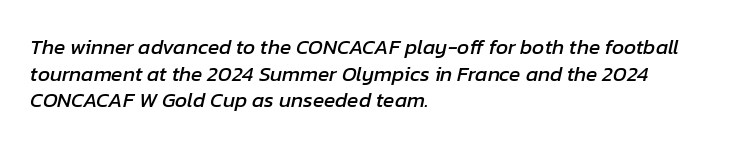
{"italic": "yes", "lean": "right", "slant_degrees": 12, "underline": "no", "align": "left", "line_spacing": "normal", "line_spacing_ratio": 1.27, "letter_spacing": "normal", "letter_spacing_em": 0.0, "glyph_px": 21}
